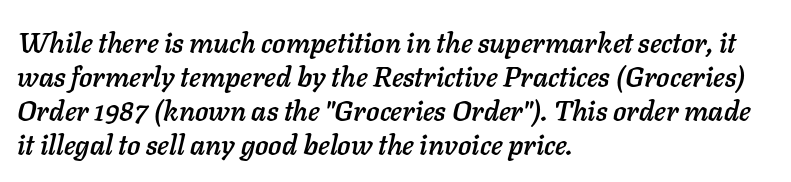
Each letter keeps its own natural width here, so spacing adapts to shape. Left-aligned paragraph, ragged on the right. Anything drawn beneath the words? Only blank space. Characters are canted at an angle relative to the baseline's perpendicular.
